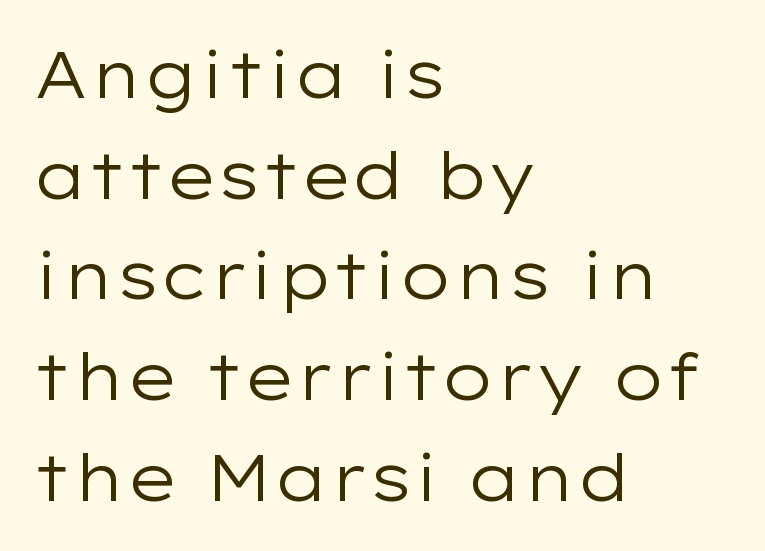
The image shows 65 px regular-weight, wide sans-serif type, upright; set left-aligned, normal line spacing (1.55x), normal letter spacing, not underlined; low stroke contrast and a medium x-height.
